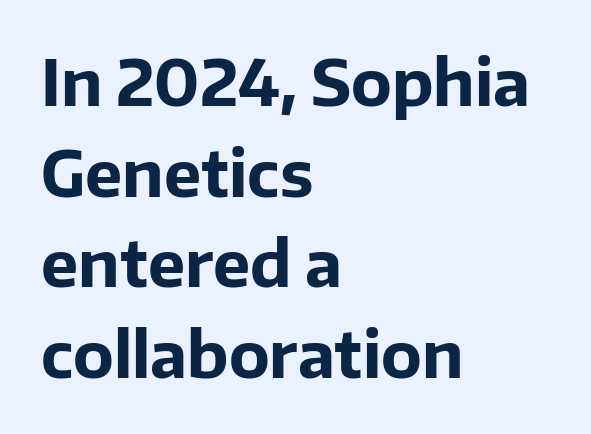
The image shows 63 px bold sans-serif type, upright; set left-aligned, normal line spacing (1.44x), normal letter spacing, not underlined; low stroke contrast and a medium x-height.
